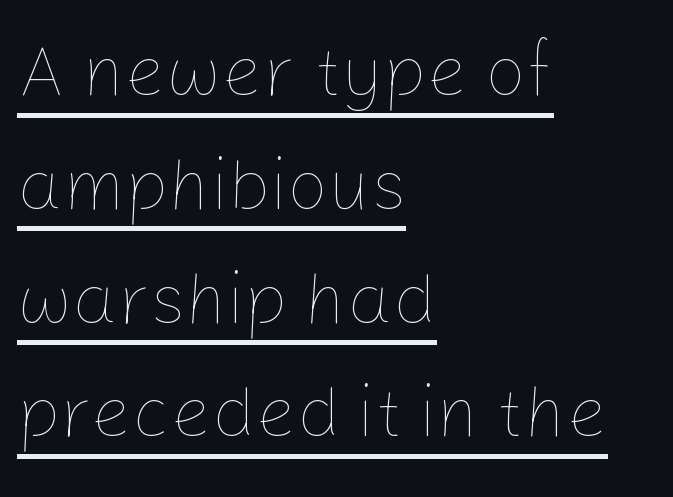
The letterforms sit at book weight or below. Each new line begins a customary step beneath the previous one. The rendering uses the underline text-decoration. The type sits square on the baseline with zero lean.
